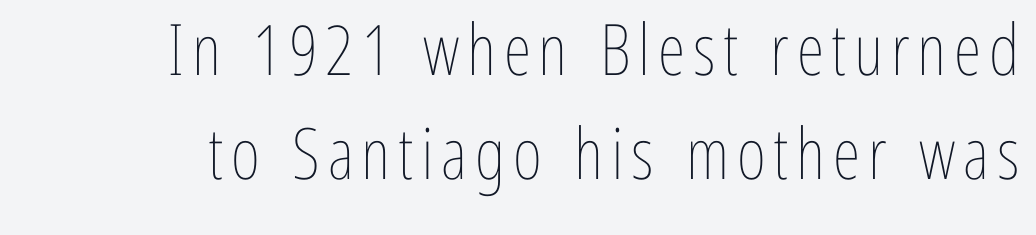
Q: Is the text bold? A: No.
Q: Is the text italic (slanted)? A: No, it is upright.
Q: Is the text underlined? A: No.
Q: How is the paragraph aligned? A: Right-aligned.
Q: Is the spacing between lines tight, normal or loose? A: Normal.
Q: Width (condensed, normal, or wide)? A: Condensed.
Q: Stroke contrast? A: Low.
Q: x-height? A: Medium.
Q: Monospaced? A: No.
